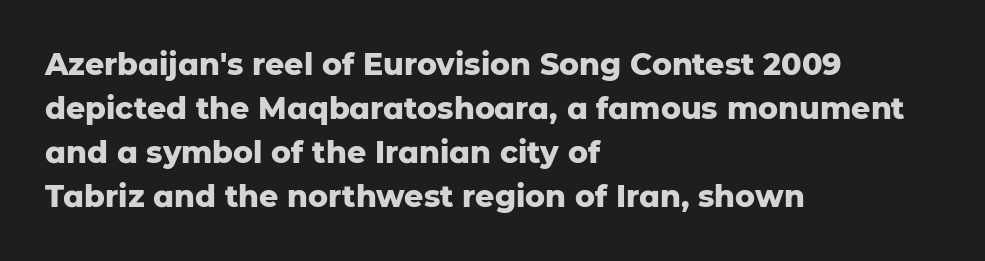
The image shows 30 px heavy sans-serif type, upright; set left-aligned, normal line spacing (1.47x), normal letter spacing, not underlined; low stroke contrast and a medium x-height.
